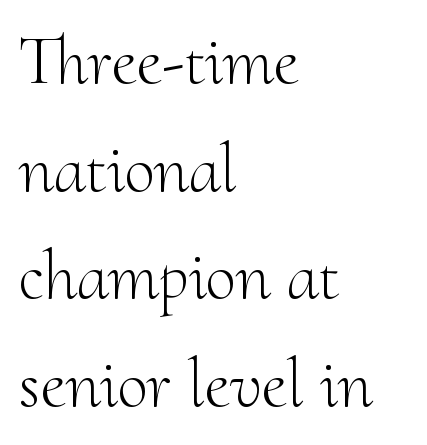
A typesetter would call this leading conventional body-copy spacing. The passage shown has conventional tracking throughout. Do the characters align in a grid? No, the font is proportional. Small tapered or slab feet sit at the stroke ends, so this counts as serif. The lines are quadded left. The lettering stays uniformly vertical, giving the passage a roman look.
